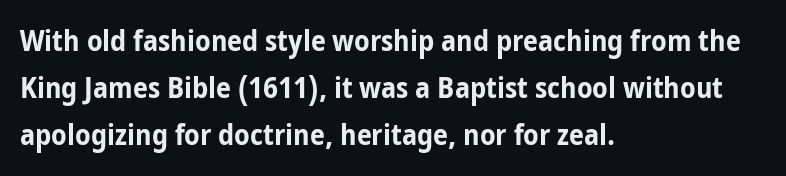
The image shows 30 px bold, condensed sans-serif type, upright; set left-aligned, normal line spacing (1.56x), normal letter spacing, not underlined; low stroke contrast and a medium x-height.
